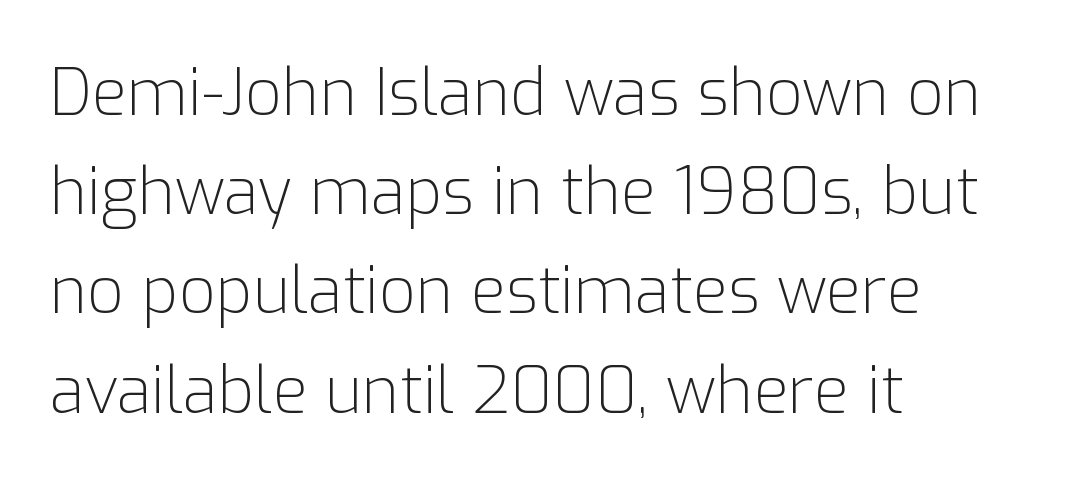
Q: Is the text bold? A: No.
Q: Is the text italic (slanted)? A: No, it is upright.
Q: Is the typeface a serif or a sans-serif typeface? A: Sans-serif.
Q: Is the text underlined? A: No.
Q: How is the paragraph aligned? A: Left-aligned.
Q: Is the spacing between letters normal or unusually wide? A: Normal.
Q: Is the spacing between lines tight, normal or loose? A: Normal.
Q: Width (condensed, normal, or wide)? A: Normal.
Q: Stroke contrast? A: Low.
Q: x-height? A: Medium.
Q: Monospaced? A: No.
